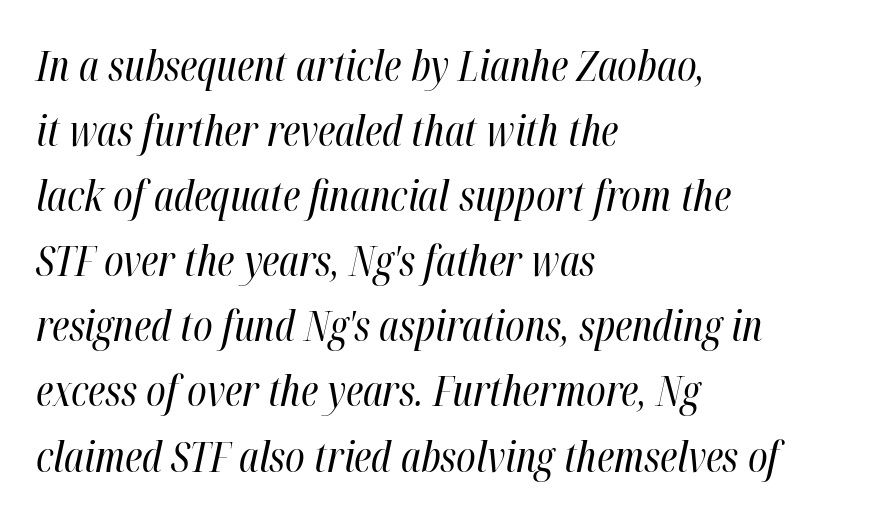
Bold? No — there's no thickening of the strokes. Style check: oblique. In terms of letterspacing, this is plain default setting. Here the designer chose a conventional face with non-uniform glyph widths. Does the copy run flush right? No — it runs flush left. Interline gaps are of average width in this sample.
